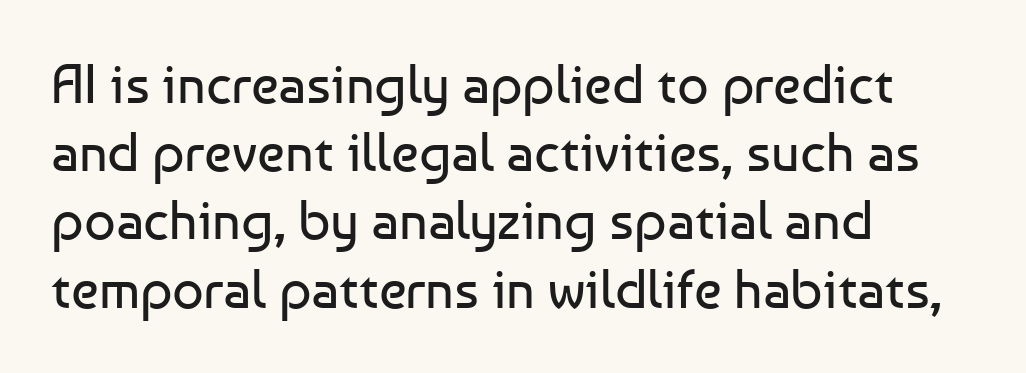
{"serif": "no", "italic": "no", "bold": "no", "weight": "regular", "width": "normal", "stroke_contrast": "low", "x_height": "medium", "monospaced": "no", "underline": "no", "align": "left", "line_spacing_ratio": 1.24, "letter_spacing": "normal", "letter_spacing_em": 0.0, "glyph_px": 55}
